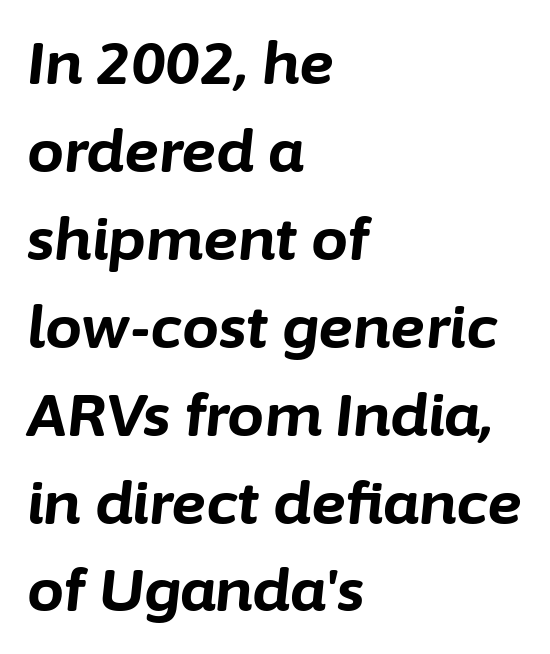
Q: Is the text bold? A: Yes.
Q: Is the text italic (slanted)? A: Yes, it leans right by about 6 degrees.
Q: Is the text underlined? A: No.
Q: How is the paragraph aligned? A: Left-aligned.
Q: Is the spacing between letters normal or unusually wide? A: Normal.
Q: Is the spacing between lines tight, normal or loose? A: Normal.
Q: Width (condensed, normal, or wide)? A: Normal.
Q: Stroke contrast? A: Low.
Q: x-height? A: Medium.
Q: Monospaced? A: No.
